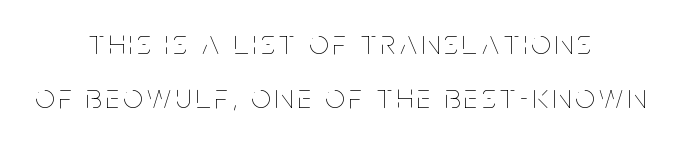
Q: Is the text bold? A: No.
Q: Is the text italic (slanted)? A: No, it is upright.
Q: Is the text underlined? A: No.
Q: How is the paragraph aligned? A: Centered.
Q: Is the spacing between lines tight, normal or loose? A: Normal.
Q: Width (condensed, normal, or wide)? A: Condensed.
Q: Stroke contrast? A: Low.
Q: x-height? A: Large.
Q: Monospaced? A: No.
